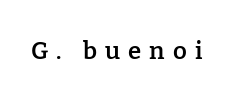
{"italic": "no", "bold": "semi", "underline": "no", "letter_spacing": "wide", "letter_spacing_em": 0.34, "glyph_px": 24}
